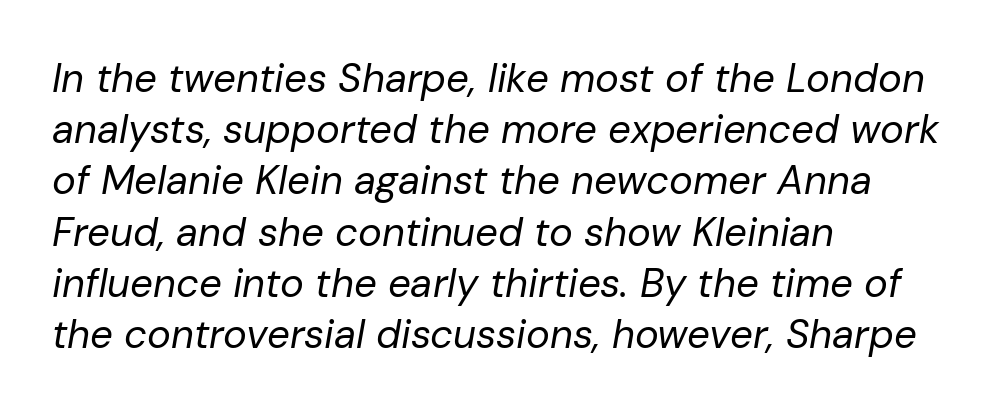
Q: Is the text bold? A: No.
Q: Is the text italic (slanted)? A: Yes, it leans right by about 10 degrees.
Q: Is the text underlined? A: No.
Q: How is the paragraph aligned? A: Left-aligned.
Q: Is the spacing between letters normal or unusually wide? A: Normal.
Q: Is the spacing between lines tight, normal or loose? A: Normal.
Q: Width (condensed, normal, or wide)? A: Normal.
Q: Stroke contrast? A: Low.
Q: x-height? A: Medium.
Q: Monospaced? A: No.
